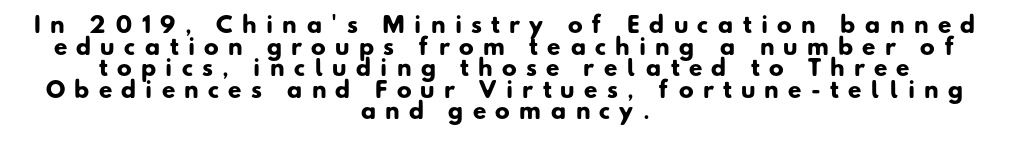
Q: Is the text bold? A: Yes.
Q: Is the text underlined? A: No.
Q: How is the paragraph aligned? A: Centered.
Q: Is the spacing between letters normal or unusually wide? A: Unusually wide.
Q: Is the spacing between lines tight, normal or loose? A: Tight.
